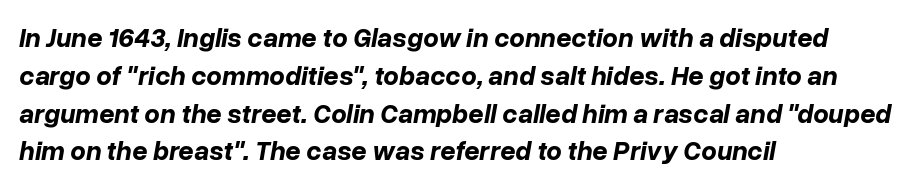
Typeset ragged right — the left edge is the straight one. Honestly, the letter spacing is just normal — you wouldn't notice it. Vertically, the passage feels balanced, rows spaced as you'd expect. The words here are not underlined. The rendering applies a slant to the glyphs.
